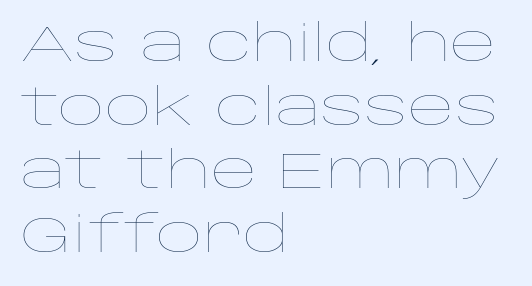
{"italic": "no", "bold": "no", "weight": "thin", "width": "wide", "stroke_contrast": "low", "x_height": "large", "monospaced": "no", "underline": "no", "align": "left", "line_spacing": "normal", "line_spacing_ratio": 1.25, "letter_spacing": "normal", "letter_spacing_em": 0.0, "glyph_px": 51}
